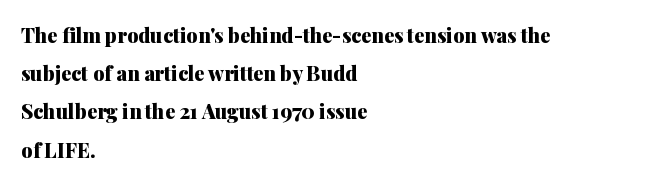
Q: Is the text bold? A: Yes.
Q: Is the text italic (slanted)? A: No, it is upright.
Q: Is the text underlined? A: No.
Q: How is the paragraph aligned? A: Left-aligned.
Q: Is the spacing between letters normal or unusually wide? A: Normal.
Q: Is the spacing between lines tight, normal or loose? A: Loose.
